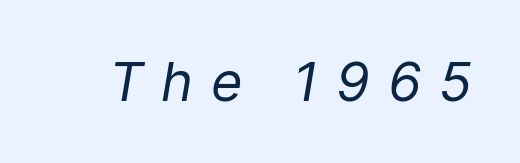
{"italic": "yes", "lean": "right", "slant_degrees": 9, "bold": "no", "weight": "regular", "width": "normal", "stroke_contrast": "low", "x_height": "medium", "monospaced": "no", "underline": "no", "letter_spacing": "wide", "letter_spacing_em": 0.33, "glyph_px": 54}
